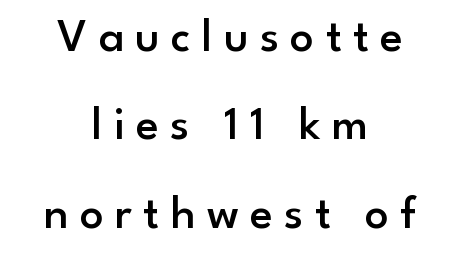
Q: Is the text bold? A: Semi-bold.
Q: Is the text italic (slanted)? A: No, it is upright.
Q: Is the typeface a serif or a sans-serif typeface? A: Sans-serif.
Q: Is the text underlined? A: No.
Q: How is the paragraph aligned? A: Centered.
Q: Is the spacing between letters normal or unusually wide? A: Unusually wide.
Q: Width (condensed, normal, or wide)? A: Normal.
Q: Stroke contrast? A: Low.
Q: x-height? A: Small.
Q: Monospaced? A: No.
